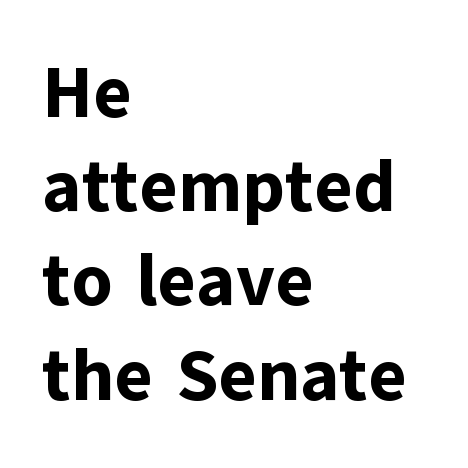
One glance says typical: line gaps are just what's usual. The axis of the letterforms is exactly vertical. Character widths vary here, with narrow letters taking less room than wide ones. The letters sit at their default tracking, neither squeezed nor spread. Does the copy run flush right? No — it runs flush left. Plain, unruled lines of type.
